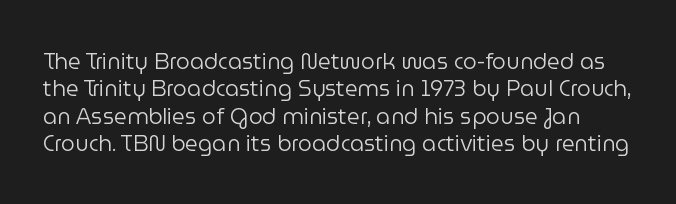
The image shows 22 px text type, upright; set line spacing 1.24x, normal letter spacing, not underlined.
